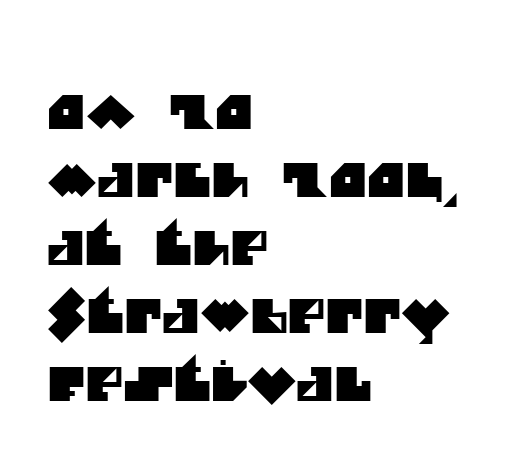
Q: Is the typeface a serif or a sans-serif typeface? A: Sans-serif.
Q: Is the text underlined? A: No.
Q: How is the paragraph aligned? A: Left-aligned.
Q: Is the spacing between letters normal or unusually wide? A: Normal.
Q: Is the spacing between lines tight, normal or loose? A: Normal.
Q: Width (condensed, normal, or wide)? A: Normal.
Q: Stroke contrast? A: Medium.
Q: x-height? A: Large.
Q: Monospaced? A: No.
